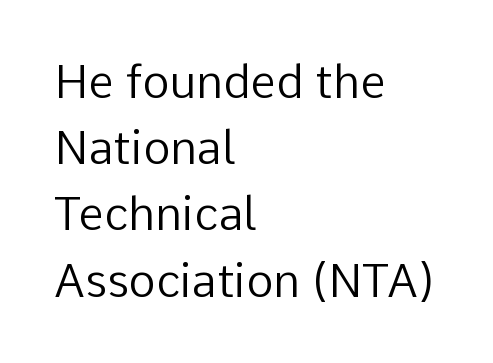
Q: Is the text bold? A: No.
Q: Is the text italic (slanted)? A: No, it is upright.
Q: Is the typeface a serif or a sans-serif typeface? A: Sans-serif.
Q: Is the text underlined? A: No.
Q: How is the paragraph aligned? A: Left-aligned.
Q: Is the spacing between letters normal or unusually wide? A: Normal.
Q: Is the spacing between lines tight, normal or loose? A: Normal.
Q: Width (condensed, normal, or wide)? A: Normal.
Q: Stroke contrast? A: Low.
Q: x-height? A: Medium.
Q: Monospaced? A: No.
